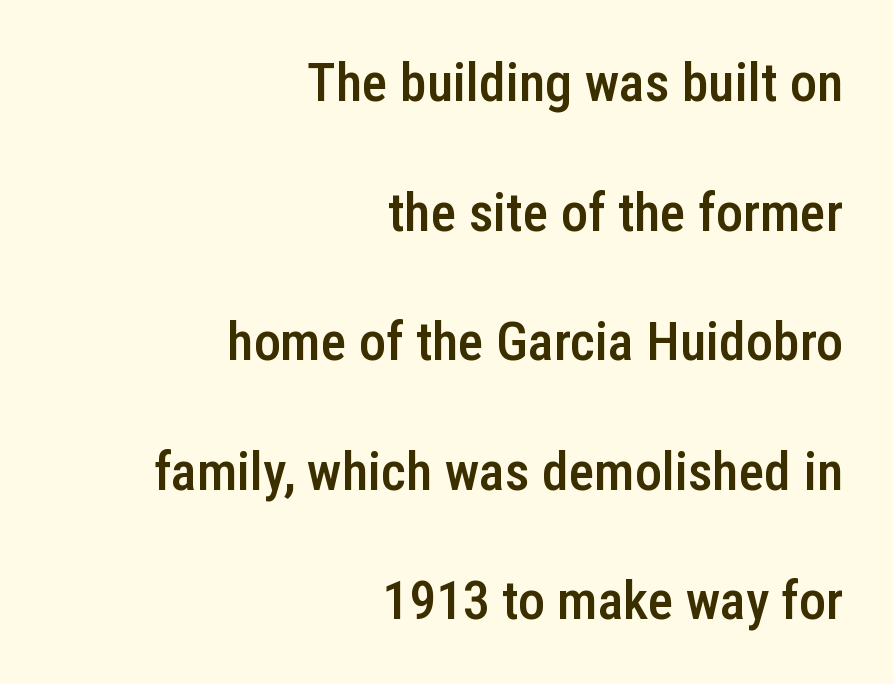
This is the in-between weight designers call semibold or demi. Is this a fixed-width face? No — the glyphs have proportional, varying widths. Tracking value appears to be zero — textbook default spacing. Unlike italic type, these characters show no tilt at all. Reading down the block, your eye finds every line finishing at a fixed right position. Type without underlining.
